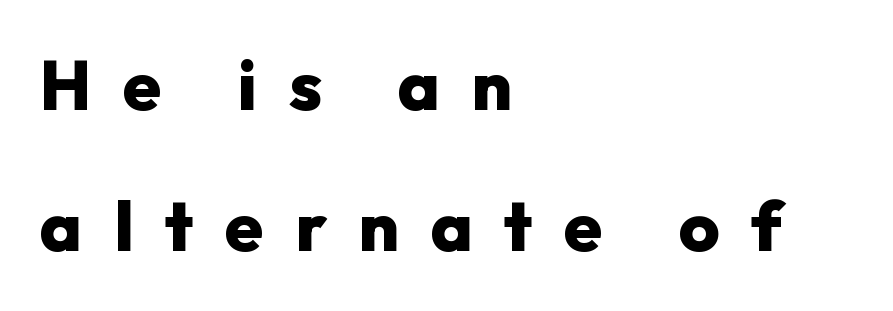
{"serif": "no", "italic": "no", "bold": "yes", "weight": "heavy", "width": "normal", "stroke_contrast": "low", "x_height": "medium", "monospaced": "no", "underline": "no", "align": "left", "line_spacing": "loose", "line_spacing_ratio": 2.02, "letter_spacing": "wide", "letter_spacing_em": 0.45, "glyph_px": 70}
